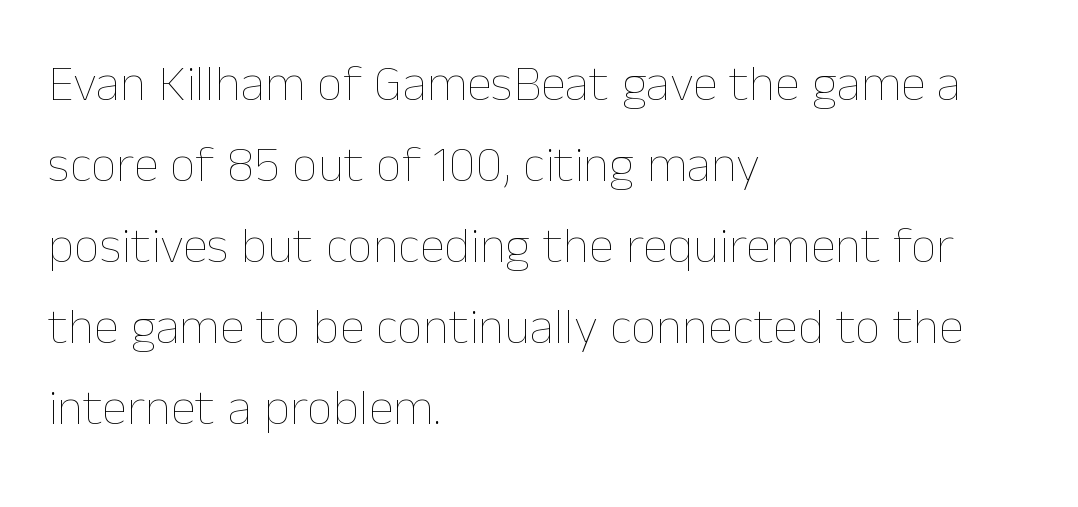
Is this a fixed-width face? No — the glyphs have proportional, varying widths. Spacing between characters is what you'd get straight out of the box. A light-to-regular cut is what we see here. The compositor pushed each line to the left boundary.
